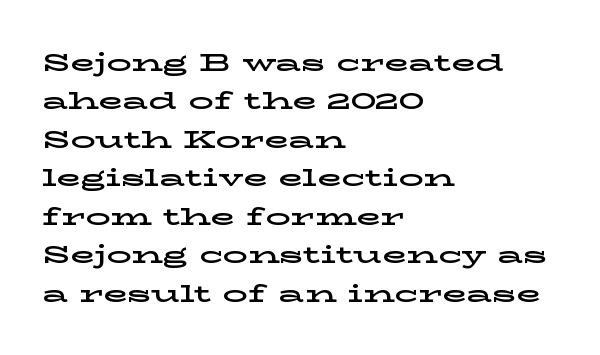
The image shows 25 px text type, upright; set left-aligned, normal line spacing (1.54x), normal letter spacing, not underlined.
